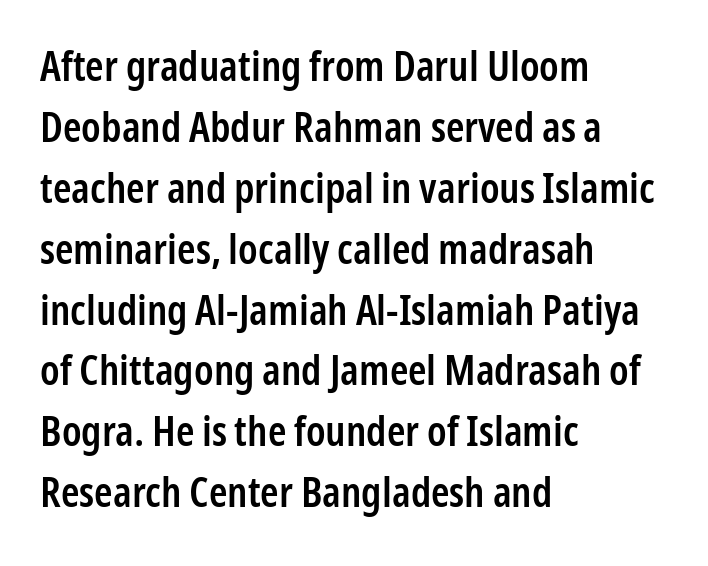
Q: Is the text bold? A: Semi-bold.
Q: Is the text italic (slanted)? A: No, it is upright.
Q: Is the typeface a serif or a sans-serif typeface? A: Sans-serif.
Q: Is the text underlined? A: No.
Q: How is the paragraph aligned? A: Left-aligned.
Q: Is the spacing between letters normal or unusually wide? A: Normal.
Q: Is the spacing between lines tight, normal or loose? A: Normal.
Q: Width (condensed, normal, or wide)? A: Condensed.
Q: Stroke contrast? A: Low.
Q: x-height? A: Medium.
Q: Monospaced? A: No.
